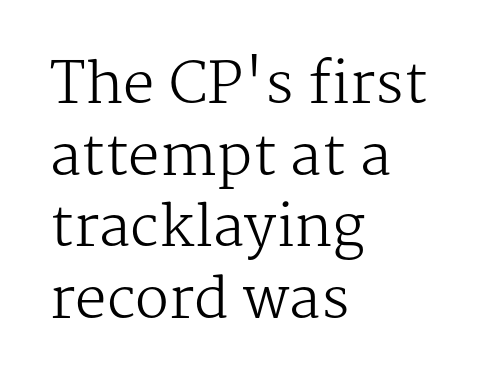
The paragraph shown leans on its left margin. This is not heavy type; no bold has been used. The text was rendered using a seriffed face with decorative stroke endings. Quick note: interline space is typical. When letters stand straight like this, we call the style roman or upright.
